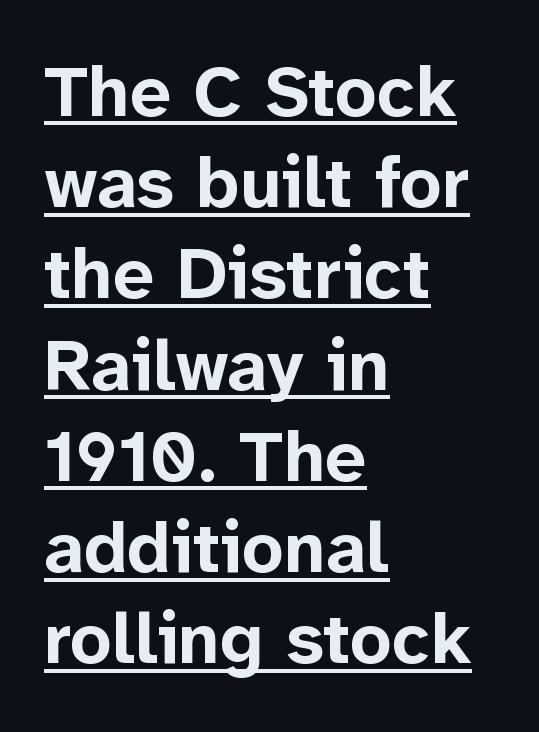
Q: Is the text bold? A: Yes.
Q: Is the text italic (slanted)? A: No, it is upright.
Q: Is the typeface a serif or a sans-serif typeface? A: Sans-serif.
Q: Is the text underlined? A: Yes.
Q: How is the paragraph aligned? A: Left-aligned.
Q: Is the spacing between letters normal or unusually wide? A: Normal.
Q: Is the spacing between lines tight, normal or loose? A: Normal.
Q: Width (condensed, normal, or wide)? A: Normal.
Q: Stroke contrast? A: Low.
Q: x-height? A: Medium.
Q: Monospaced? A: No.
